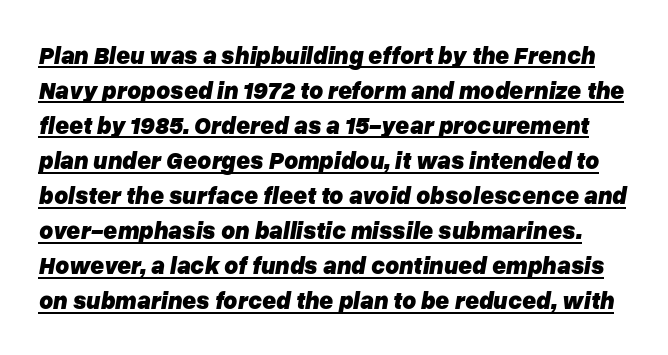
Regarding leading, the lines here are spaced in the standard way. Students, observe the line beneath the letters — that is underlining. Bold? Absolutely — the strokes are thick and heavy. Does extra space separate the letters? No, they use regular spacing.
